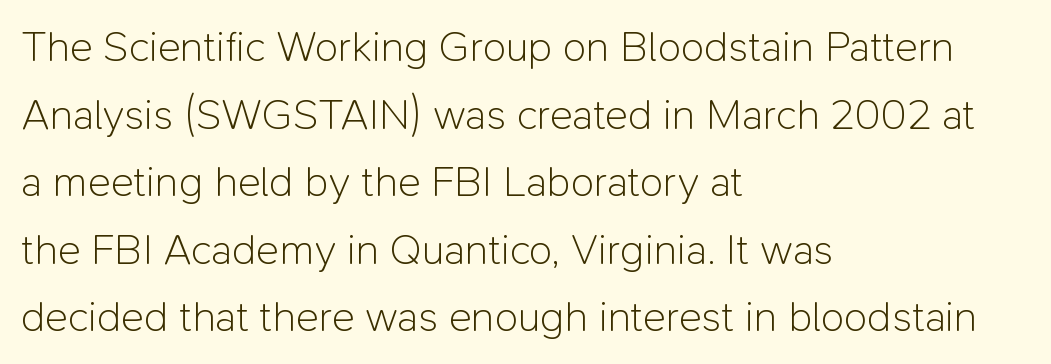
A light-to-regular cut is what we see here. Each new line begins a customary step beneath the previous one. No italicization has been applied; the sample stays upright. Leftover space on each line is placed entirely after the last word. The font family rendered here belongs to the sans-serif group.
